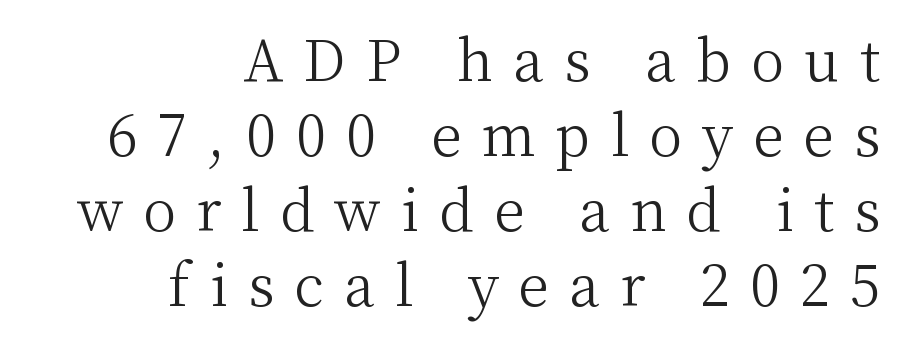
{"serif": "yes", "italic": "no", "bold": "no", "weight": "light", "width": "normal", "stroke_contrast": "medium", "x_height": "medium", "monospaced": "no", "underline": "no", "align": "right", "line_spacing": "normal", "line_spacing_ratio": 1.34, "letter_spacing": "wide", "letter_spacing_em": 0.36, "glyph_px": 56}
